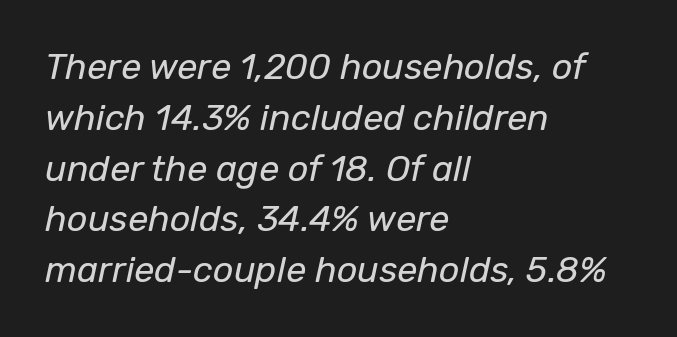
{"italic": "yes", "lean": "right", "slant_degrees": 12, "bold": "no", "weight": "regular", "width": "normal", "stroke_contrast": "low", "x_height": "medium", "monospaced": "no", "underline": "no", "align": "left", "line_spacing": "normal", "line_spacing_ratio": 1.41, "letter_spacing": "normal", "letter_spacing_em": 0.0, "glyph_px": 36}
